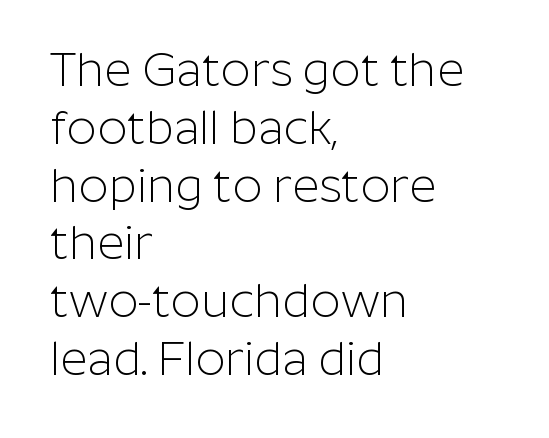
{"serif": "no", "italic": "no", "bold": "no", "weight": "light", "width": "normal", "stroke_contrast": "low", "x_height": "medium", "monospaced": "no", "underline": "no", "align": "left", "line_spacing_ratio": 1.23, "letter_spacing": "normal", "letter_spacing_em": 0.0, "glyph_px": 47}
